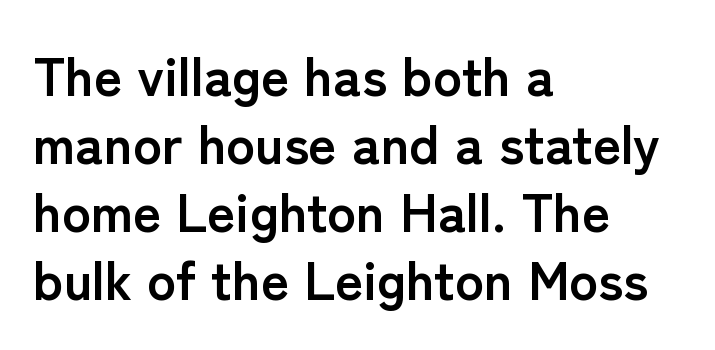
Q: Is the text bold? A: Yes.
Q: Is the text italic (slanted)? A: No, it is upright.
Q: Is the typeface a serif or a sans-serif typeface? A: Sans-serif.
Q: Is the text underlined? A: No.
Q: How is the paragraph aligned? A: Left-aligned.
Q: Is the spacing between letters normal or unusually wide? A: Normal.
Q: Is the spacing between lines tight, normal or loose? A: Normal.
Q: Width (condensed, normal, or wide)? A: Normal.
Q: Stroke contrast? A: Low.
Q: x-height? A: Medium.
Q: Monospaced? A: No.
